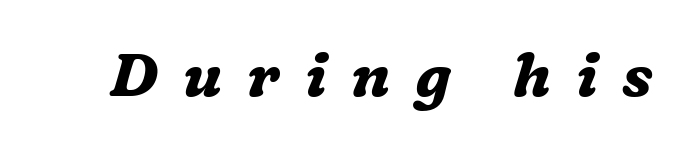
The image shows 61 px bold serif type, italic (leaning right); set unusually wide letter spacing (+0.41 em), not underlined; medium stroke contrast and a medium x-height.
